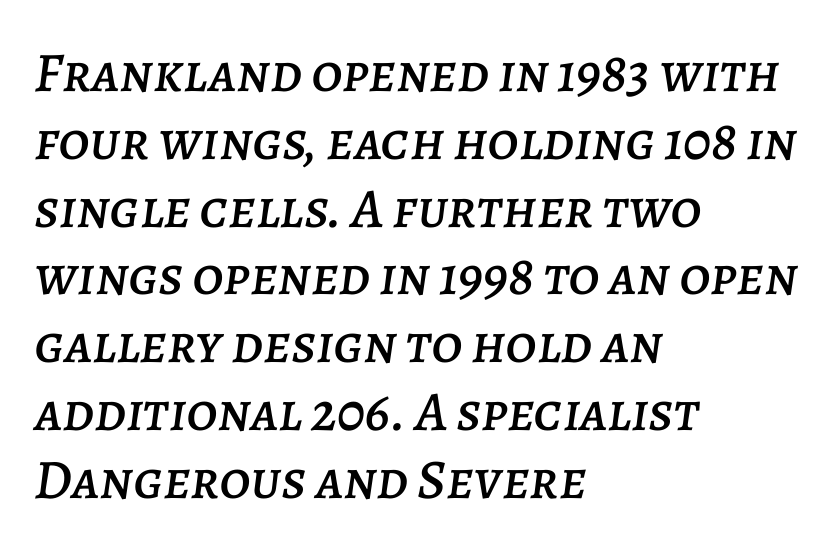
The image shows 56 px text type, italic (leaning right); set left-aligned, line spacing 1.21x, normal letter spacing, not underlined; low stroke contrast and a large x-height.
